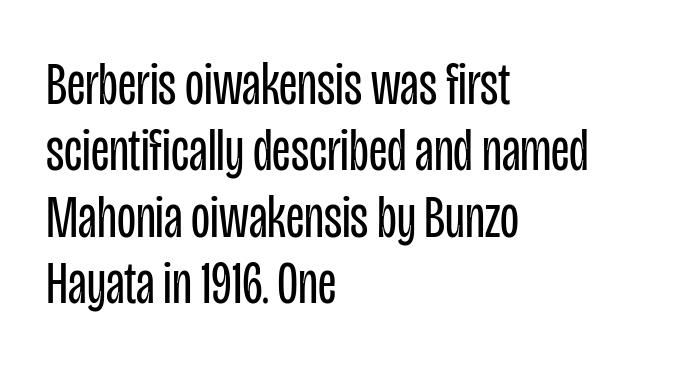
{"serif": "no", "italic": "no", "bold": "no", "weight": "regular", "width": "condensed", "stroke_contrast": "low", "x_height": "large", "monospaced": "no", "underline": "no", "align": "left", "line_spacing": "tight", "line_spacing_ratio": 1.07, "letter_spacing": "normal", "letter_spacing_em": 0.0, "glyph_px": 62}
